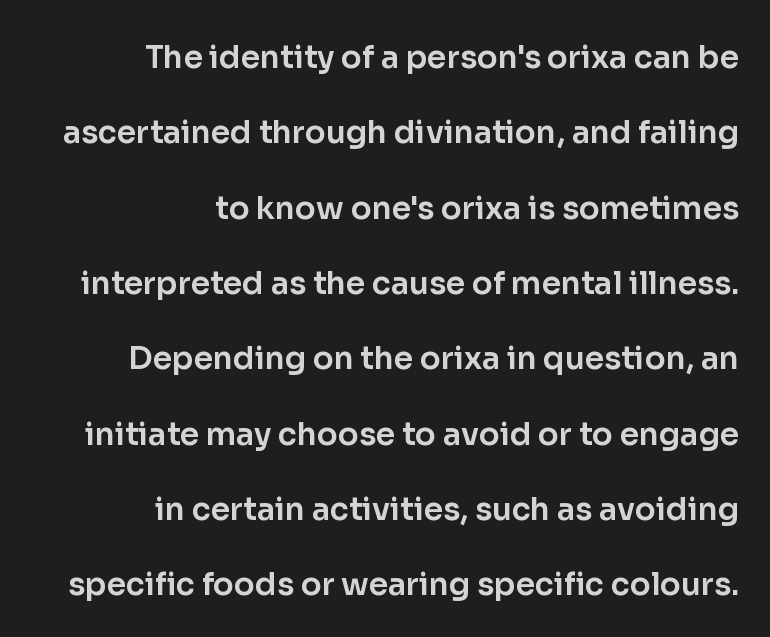
{"serif": "no", "italic": "no", "width": "normal", "stroke_contrast": "low", "x_height": "medium", "monospaced": "no", "underline": "no", "align": "right", "line_spacing": "loose", "line_spacing_ratio": 2.43, "letter_spacing": "normal", "letter_spacing_em": 0.0, "glyph_px": 31}
